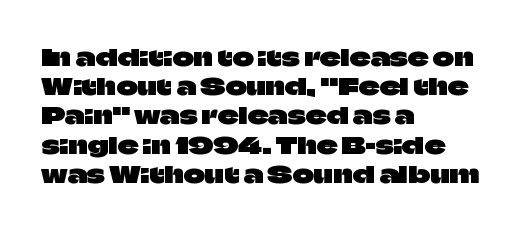
Q: Is the text italic (slanted)? A: No, it is upright.
Q: Is the text underlined? A: No.
Q: How is the paragraph aligned? A: Left-aligned.
Q: Is the spacing between letters normal or unusually wide? A: Normal.
Q: Is the spacing between lines tight, normal or loose? A: Normal.
